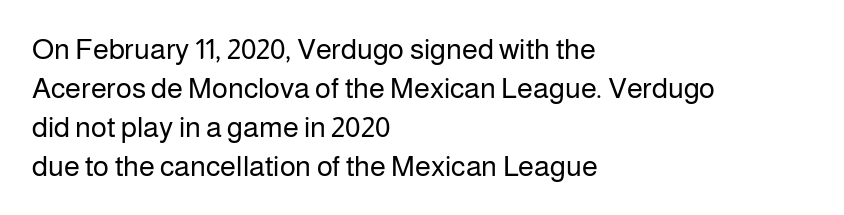
Q: Is the text bold? A: No.
Q: Is the text italic (slanted)? A: No, it is upright.
Q: Is the typeface a serif or a sans-serif typeface? A: Sans-serif.
Q: Is the text underlined? A: No.
Q: How is the paragraph aligned? A: Left-aligned.
Q: Is the spacing between letters normal or unusually wide? A: Normal.
Q: Is the spacing between lines tight, normal or loose? A: Normal.
Q: Width (condensed, normal, or wide)? A: Normal.
Q: Stroke contrast? A: Low.
Q: x-height? A: Medium.
Q: Monospaced? A: No.
